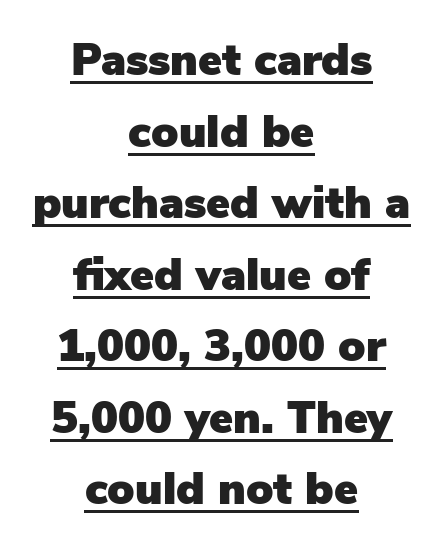
Emphasis is given by a line drawn under the lettering. Is this a sans? Yes — the strokes have no serifs. Varying glyph widths throughout — classic text-font behaviour. Italic: no, the glyphs are upright roman.
